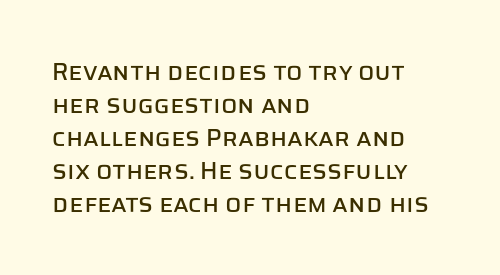
The image shows 24 px text type, upright; set left-aligned, normal line spacing (1.37x), normal letter spacing, not underlined.
